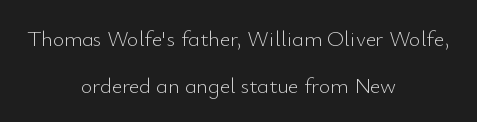
The image shows 22 px text type, upright; set centered, loose line spacing (2.13x), normal letter spacing, not underlined.
